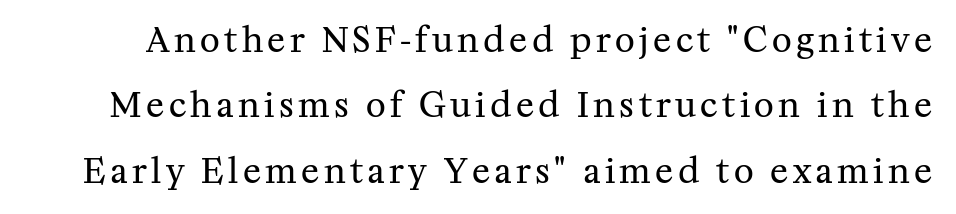
This sample trades compactness for vertical openness between lines. On a weight scale, this lands at 450 or below. Little horizontal feet cap the strokes, marking this as serif type. Rendered with straight, roman letterforms.
